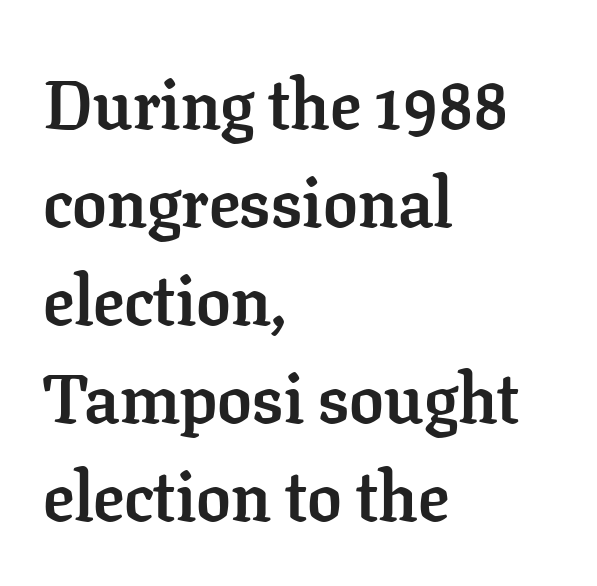
The image shows 69 px semibold serif type, upright; set left-aligned, normal line spacing (1.42x), normal letter spacing, not underlined; low stroke contrast and a medium x-height.
